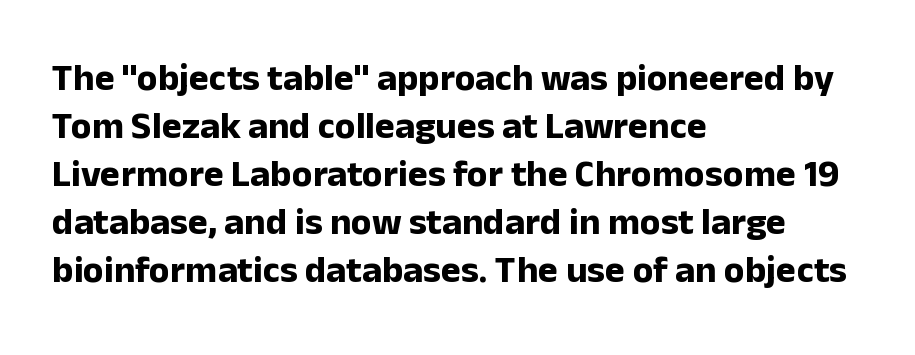
Q: Is the text bold? A: Yes.
Q: Is the text italic (slanted)? A: No, it is upright.
Q: Is the typeface a serif or a sans-serif typeface? A: Sans-serif.
Q: Is the text underlined? A: No.
Q: How is the paragraph aligned? A: Left-aligned.
Q: Is the spacing between letters normal or unusually wide? A: Normal.
Q: Is the spacing between lines tight, normal or loose? A: Normal.
Q: Width (condensed, normal, or wide)? A: Normal.
Q: Stroke contrast? A: Low.
Q: x-height? A: Medium.
Q: Monospaced? A: No.
